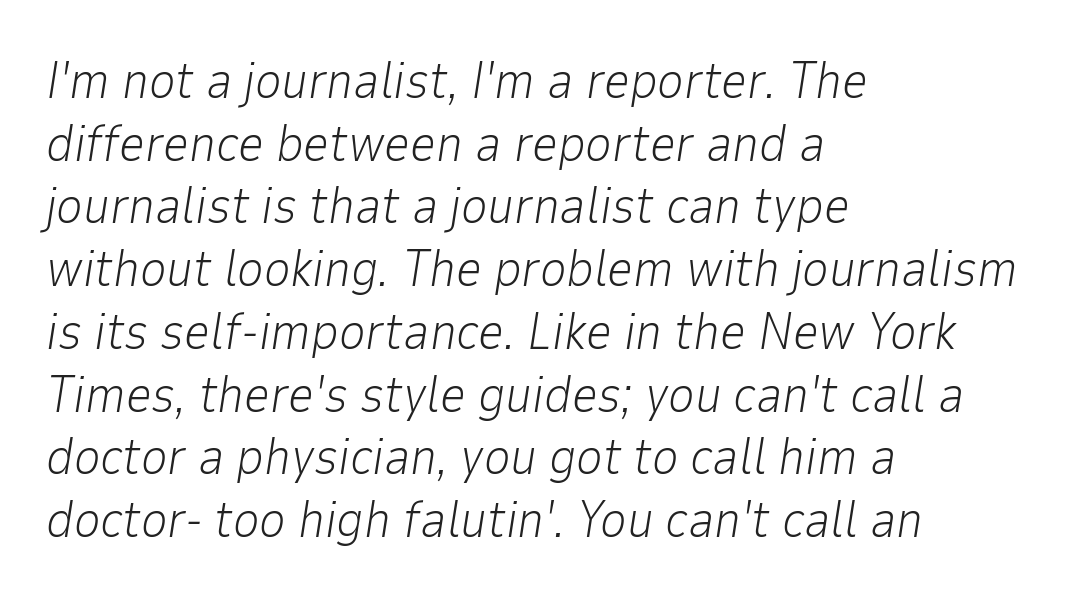
Q: Is the text bold? A: No.
Q: Is the text italic (slanted)? A: Yes, it leans right by about 9 degrees.
Q: Is the text underlined? A: No.
Q: How is the paragraph aligned? A: Left-aligned.
Q: Is the spacing between letters normal or unusually wide? A: Normal.
Q: Width (condensed, normal, or wide)? A: Normal.
Q: Stroke contrast? A: Low.
Q: x-height? A: Medium.
Q: Monospaced? A: No.
